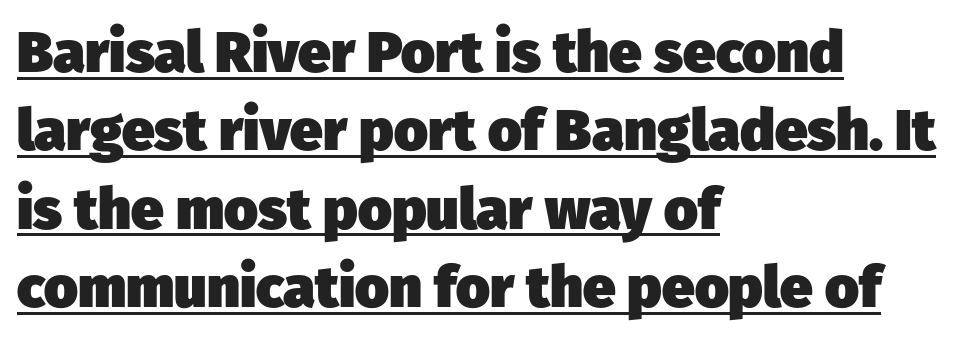
{"serif": "no", "bold": "yes", "weight": "heavy", "width": "normal", "stroke_contrast": "low", "x_height": "medium", "monospaced": "no", "underline": "yes", "align": "left", "line_spacing": "normal", "line_spacing_ratio": 1.35, "letter_spacing": "normal", "letter_spacing_em": 0.0, "glyph_px": 58}
